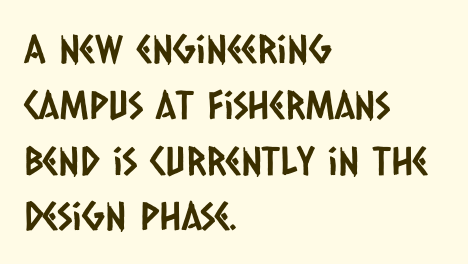
{"serif": "no", "width": "condensed", "stroke_contrast": "low", "x_height": "large", "monospaced": "no", "underline": "no", "align": "left", "line_spacing": "normal", "line_spacing_ratio": 1.43, "letter_spacing": "normal", "letter_spacing_em": 0.0, "glyph_px": 39}
